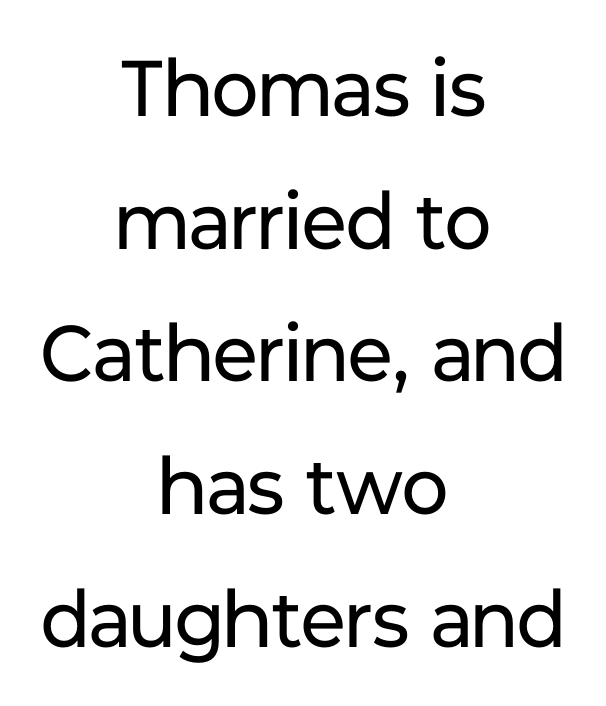
{"serif": "no", "italic": "no", "bold": "no", "weight": "regular", "width": "normal", "stroke_contrast": "low", "x_height": "medium", "monospaced": "no", "underline": "no", "align": "center", "line_spacing": "normal", "line_spacing_ratio": 1.68, "letter_spacing": "normal", "letter_spacing_em": 0.0, "glyph_px": 79}
